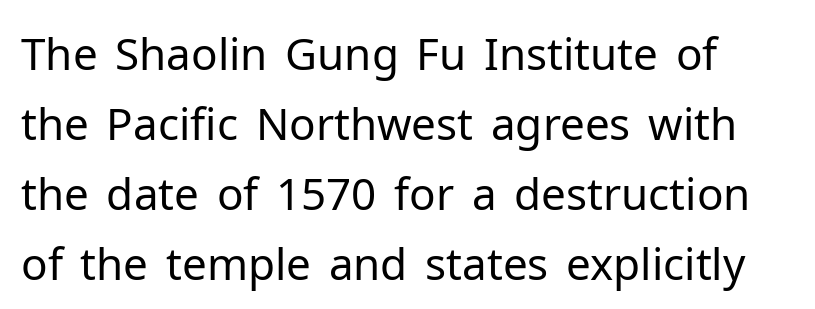
{"serif": "no", "italic": "no", "bold": "no", "weight": "regular", "width": "normal", "stroke_contrast": "low", "x_height": "medium", "monospaced": "no", "underline": "no", "line_spacing": "normal", "line_spacing_ratio": 1.59, "letter_spacing": "normal", "letter_spacing_em": 0.0, "glyph_px": 44}
